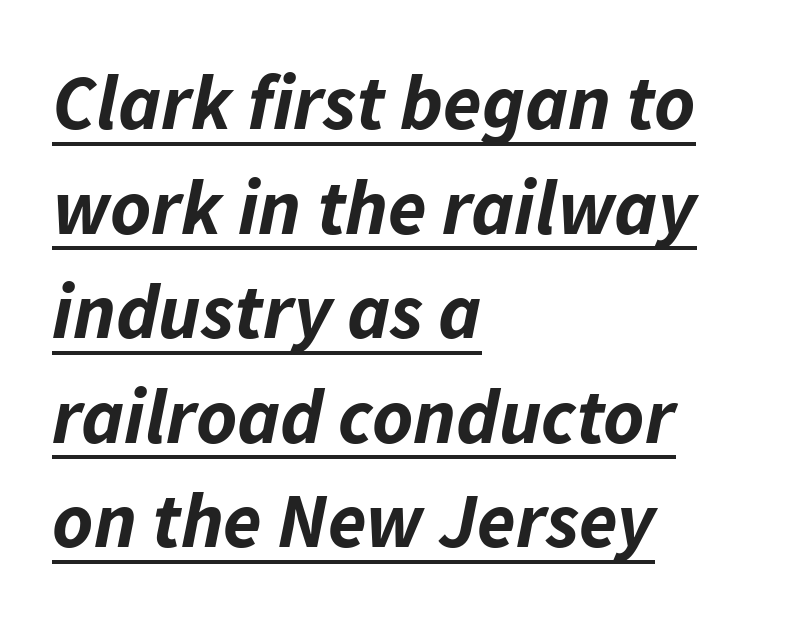
Q: Is the text bold? A: Yes.
Q: Is the text italic (slanted)? A: Yes, it leans right by about 11 degrees.
Q: Is the text underlined? A: Yes.
Q: How is the paragraph aligned? A: Left-aligned.
Q: Is the spacing between letters normal or unusually wide? A: Normal.
Q: Is the spacing between lines tight, normal or loose? A: Normal.
Q: Width (condensed, normal, or wide)? A: Normal.
Q: Stroke contrast? A: Low.
Q: x-height? A: Medium.
Q: Monospaced? A: No.
